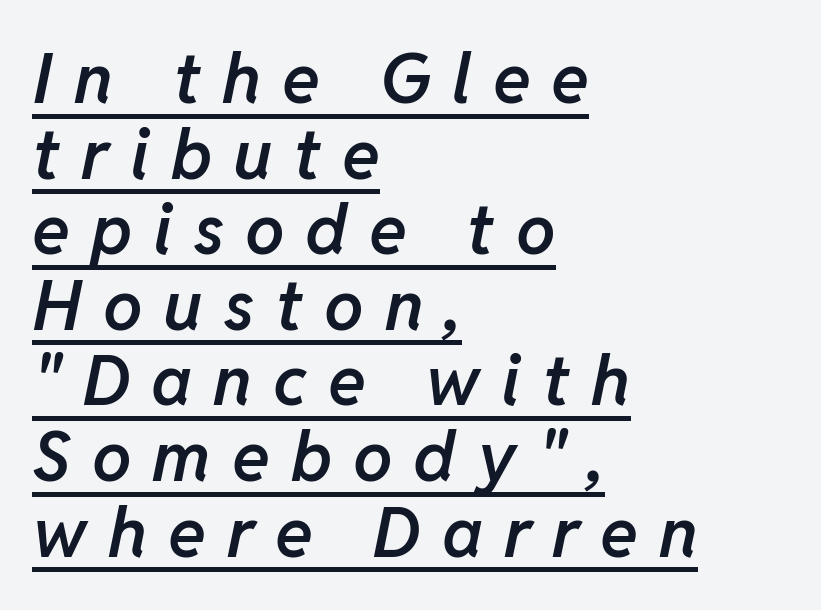
{"italic": "yes", "lean": "right", "slant_degrees": 11, "bold": "semi", "weight": "semibold", "width": "normal", "stroke_contrast": "low", "x_height": "medium", "monospaced": "no", "underline": "yes", "align": "left", "line_spacing": "tight", "line_spacing_ratio": 1.08, "letter_spacing": "wide", "letter_spacing_em": 0.3, "glyph_px": 70}
